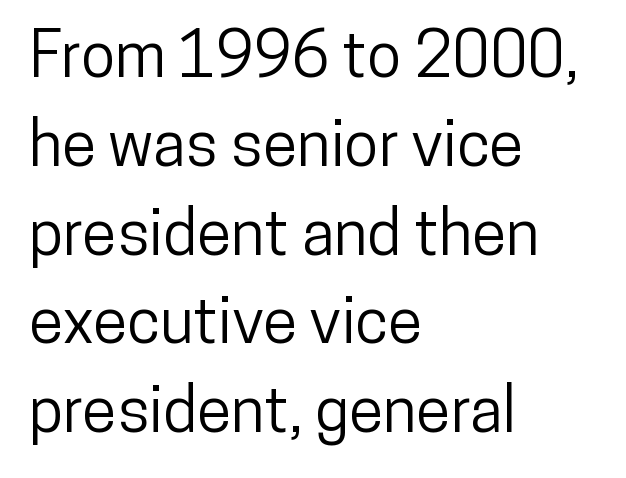
Q: Is the text italic (slanted)? A: No, it is upright.
Q: Is the typeface a serif or a sans-serif typeface? A: Sans-serif.
Q: Is the text underlined? A: No.
Q: How is the paragraph aligned? A: Left-aligned.
Q: Is the spacing between letters normal or unusually wide? A: Normal.
Q: Is the spacing between lines tight, normal or loose? A: Normal.
Q: Width (condensed, normal, or wide)? A: Condensed.
Q: Stroke contrast? A: Low.
Q: x-height? A: Medium.
Q: Monospaced? A: No.
